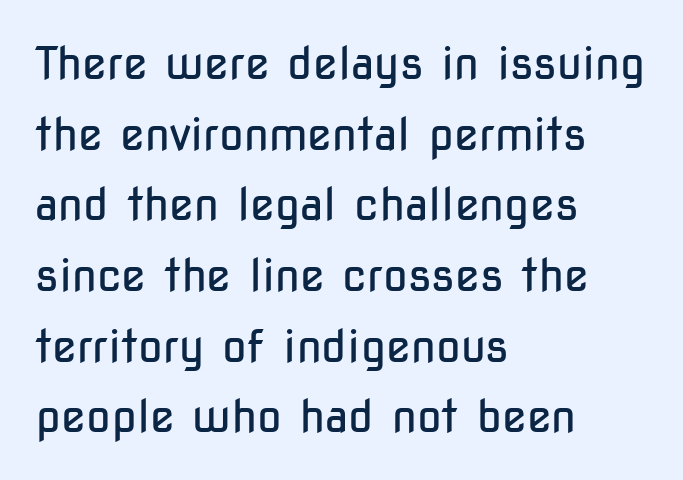
{"serif": "no", "italic": "no", "bold": "no", "weight": "regular", "width": "condensed", "stroke_contrast": "low", "x_height": "medium", "monospaced": "no", "underline": "no", "align": "left", "line_spacing": "normal", "line_spacing_ratio": 1.57, "letter_spacing": "normal", "letter_spacing_em": 0.0, "glyph_px": 45}
